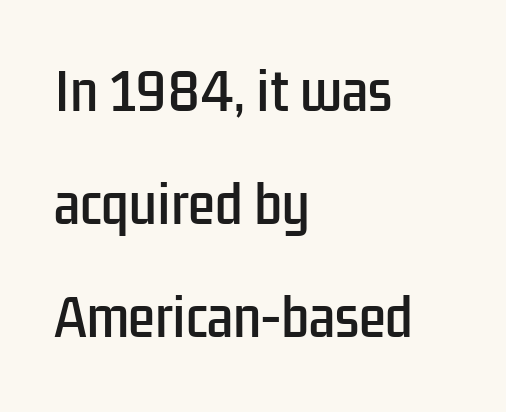
{"serif": "no", "italic": "no", "width": "condensed", "stroke_contrast": "low", "x_height": "medium", "monospaced": "no", "underline": "no", "align": "left", "line_spacing": "loose", "line_spacing_ratio": 2.31, "letter_spacing": "normal", "letter_spacing_em": 0.0, "glyph_px": 49}
